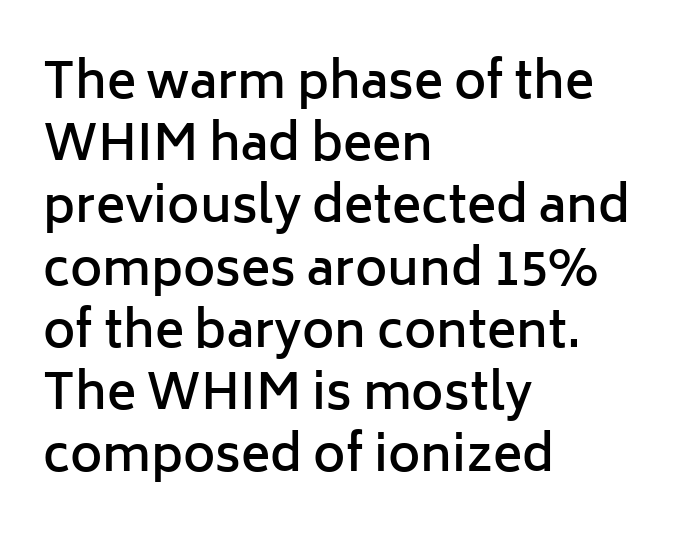
The image shows 49 px semibold sans-serif type, upright; set left-aligned, normal line spacing (1.27x), normal letter spacing, not underlined; low stroke contrast and a medium x-height.
